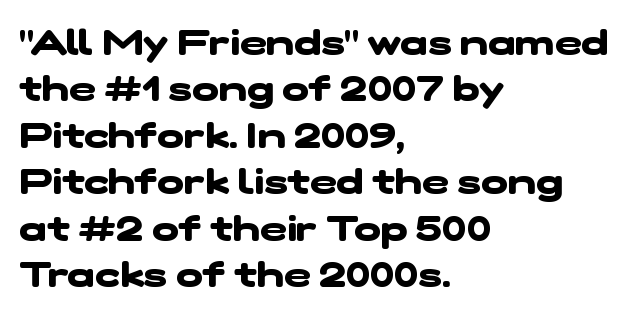
Caption: standard tracking, unaltered. How would I describe the line gaps? Plain and ordinary. This rendering features lettering with no underline. Serifs: no, the terminals of the letterforms are clean.
